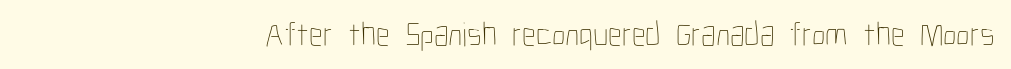
Q: Is the text bold? A: No.
Q: Is the text italic (slanted)? A: No, it is upright.
Q: Is the text underlined? A: No.
Q: How is the paragraph aligned? A: Right-aligned.
Q: Is the spacing between letters normal or unusually wide? A: Normal.
Q: Width (condensed, normal, or wide)? A: Condensed.
Q: Stroke contrast? A: Low.
Q: x-height? A: Medium.
Q: Monospaced? A: No.
